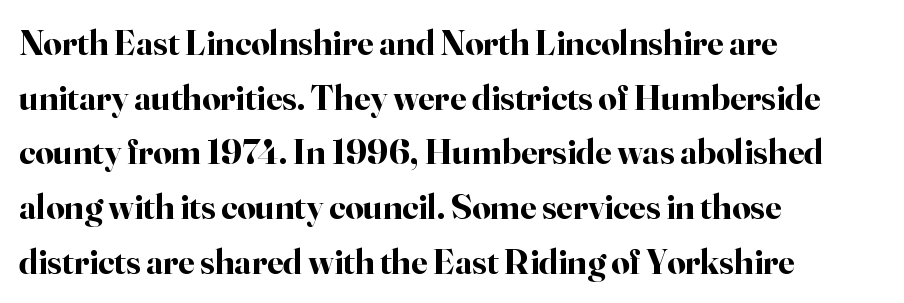
{"serif": "yes", "italic": "no", "bold": "yes", "weight": "bold", "width": "normal", "stroke_contrast": "high", "x_height": "small", "monospaced": "no", "underline": "no", "align": "left", "line_spacing": "normal", "line_spacing_ratio": 1.52, "letter_spacing": "normal", "letter_spacing_em": 0.0, "glyph_px": 36}
